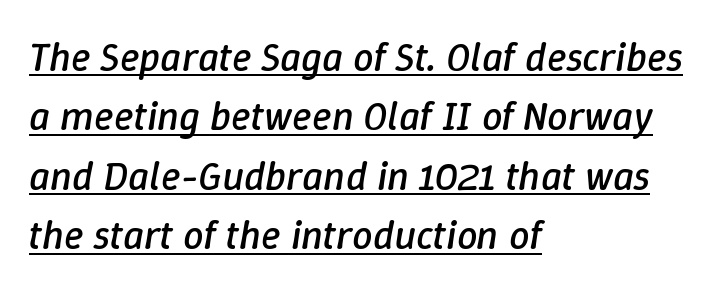
The image shows 41 px regular-weight type, italic (leaning right); set left-aligned, normal line spacing (1.45x), normal letter spacing, underlined; low stroke contrast and a medium x-height.
